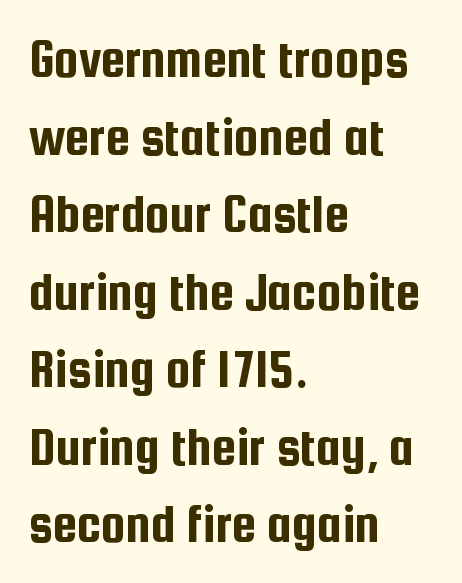
The image shows 55 px condensed sans-serif type, upright; set left-aligned, normal line spacing (1.41x), normal letter spacing, not underlined; low stroke contrast and a medium x-height.
